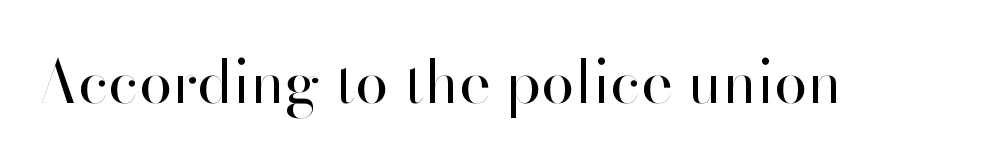
The image shows 60 px regular-weight sans-serif type, upright; set normal letter spacing, not underlined; high stroke contrast and a small x-height.
